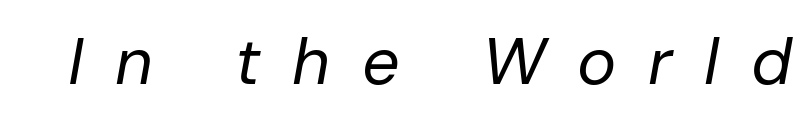
The image shows 66 px regular-weight type, italic (leaning right); set unusually wide letter spacing (+0.48 em), not underlined; low stroke contrast and a medium x-height.
